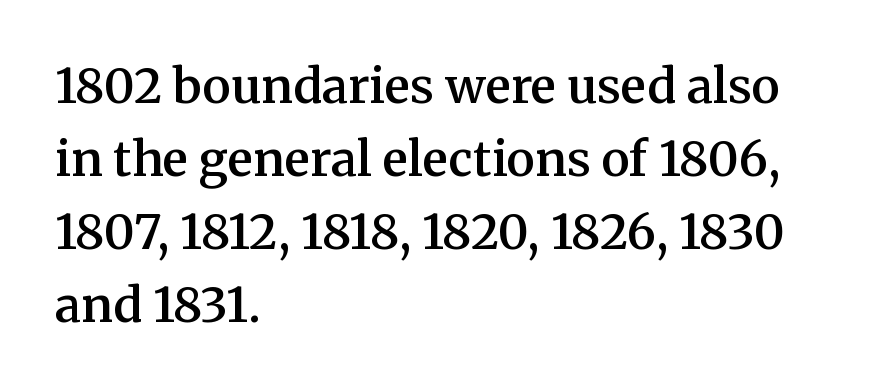
Q: Is the text bold? A: Semi-bold.
Q: Is the text italic (slanted)? A: No, it is upright.
Q: Is the typeface a serif or a sans-serif typeface? A: Serif.
Q: Is the text underlined? A: No.
Q: How is the paragraph aligned? A: Left-aligned.
Q: Is the spacing between letters normal or unusually wide? A: Normal.
Q: Is the spacing between lines tight, normal or loose? A: Normal.
Q: Width (condensed, normal, or wide)? A: Normal.
Q: Stroke contrast? A: Medium.
Q: x-height? A: Medium.
Q: Monospaced? A: No.
